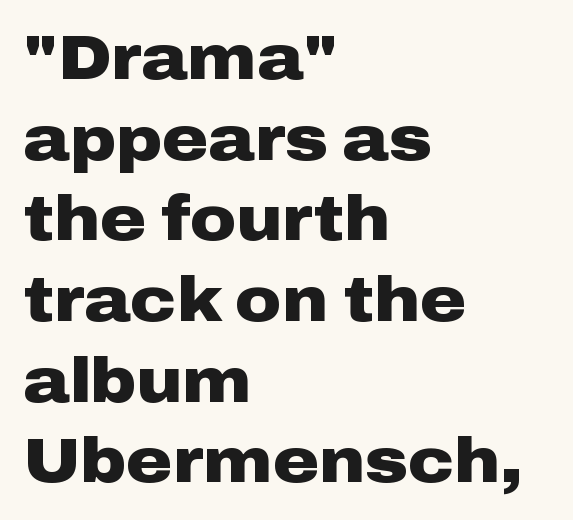
{"serif": "no", "italic": "no", "bold": "yes", "weight": "heavy", "width": "wide", "stroke_contrast": "low", "x_height": "medium", "monospaced": "no", "underline": "no", "align": "left", "line_spacing": "normal", "line_spacing_ratio": 1.28, "letter_spacing": "normal", "letter_spacing_em": 0.0, "glyph_px": 63}
